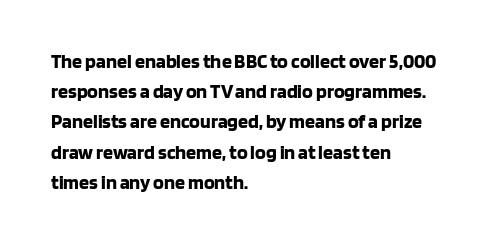
Where is the straight margin? On the left. Between one letter and the next there's only the usual sliver of space. Is there any slant? The stems are plumb. Every letter is thick-stroked: bold, no question.
